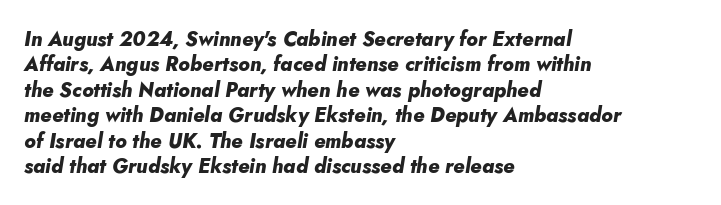
The image shows 20 px bold type, italic (leaning right); set left-aligned, normal line spacing (1.27x), normal letter spacing, not underlined.
